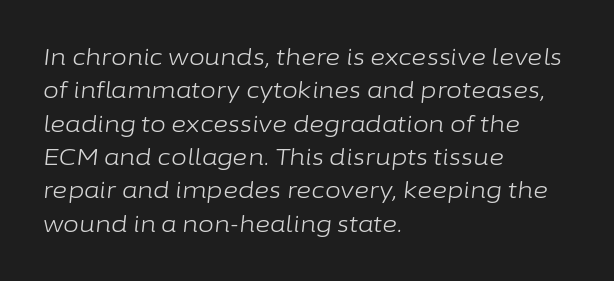
{"italic": "yes", "lean": "right", "slant_degrees": 6, "bold": "no", "underline": "no", "align": "left", "line_spacing": "normal", "line_spacing_ratio": 1.45, "letter_spacing": "normal", "letter_spacing_em": 0.0, "glyph_px": 23}
